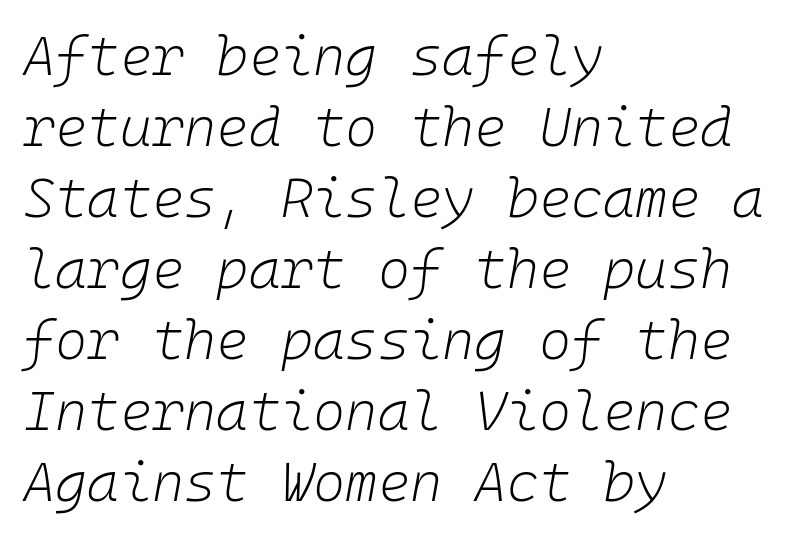
{"italic": "yes", "lean": "right", "slant_degrees": 10, "bold": "no", "weight": "light", "width": "normal", "stroke_contrast": "low", "x_height": "medium", "underline": "no", "align": "left", "line_spacing": "normal", "line_spacing_ratio": 1.29, "letter_spacing": "normal", "letter_spacing_em": 0.0, "glyph_px": 55}
